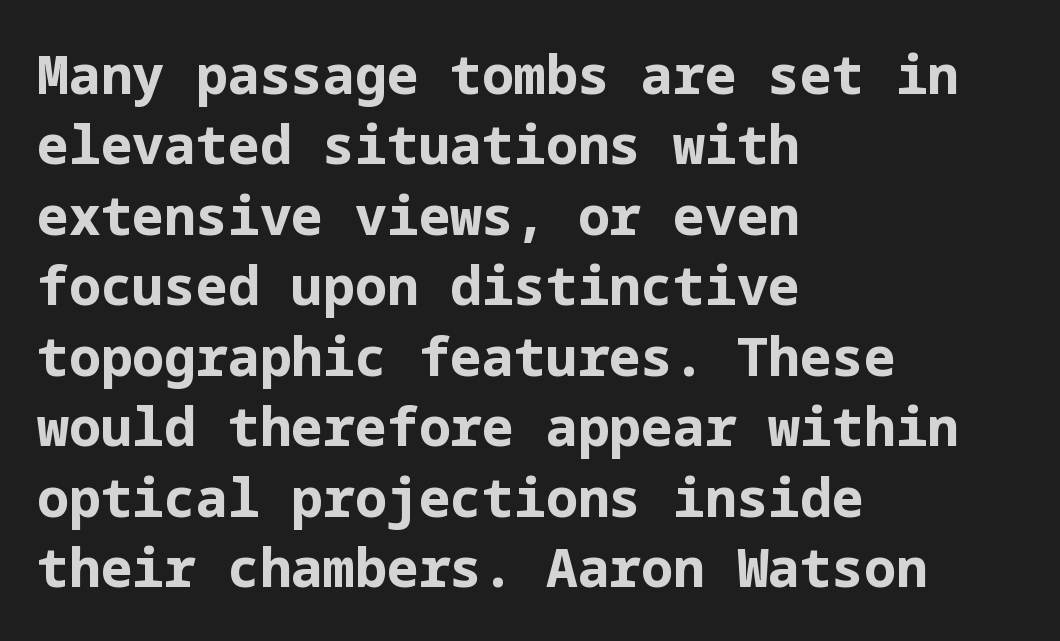
Q: Is the text bold? A: Yes.
Q: Is the text italic (slanted)? A: No, it is upright.
Q: Is the typeface a serif or a sans-serif typeface? A: Sans-serif.
Q: Is the text underlined? A: No.
Q: How is the paragraph aligned? A: Left-aligned.
Q: Is the spacing between letters normal or unusually wide? A: Normal.
Q: Is the spacing between lines tight, normal or loose? A: Normal.
Q: Width (condensed, normal, or wide)? A: Normal.
Q: Stroke contrast? A: Low.
Q: x-height? A: Medium.
